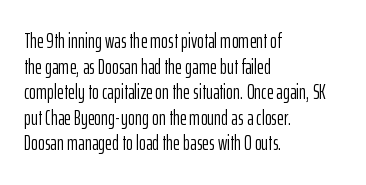
{"italic": "no", "bold": "no", "underline": "no", "align": "left", "line_spacing_ratio": 1.22, "letter_spacing": "normal", "letter_spacing_em": 0.0, "glyph_px": 21}
